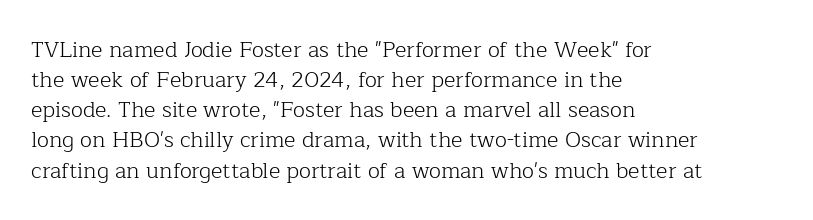
{"italic": "no", "bold": "no", "underline": "no", "align": "left", "line_spacing": "normal", "line_spacing_ratio": 1.37, "letter_spacing": "normal", "letter_spacing_em": 0.0, "glyph_px": 22}
